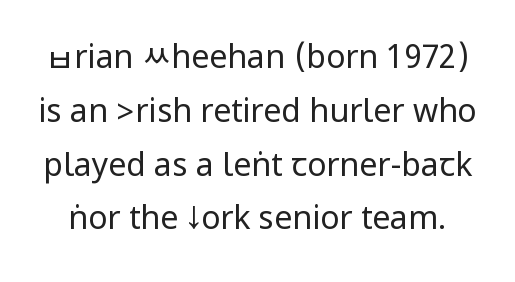
The words here are not underlined. When letters stand straight like this, we call the style roman or upright. In terms of leading, this rendering sits right in the middle. The tracking reads as untouched default to a designer's eye. The font sits on the lighter half of the weight spectrum, regular included. Nope, no serifs anywhere on these letters.
